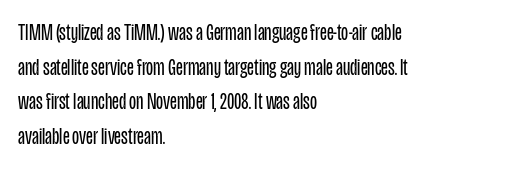
Q: Is the text bold? A: No.
Q: Is the text italic (slanted)? A: No, it is upright.
Q: Is the text underlined? A: No.
Q: How is the paragraph aligned? A: Left-aligned.
Q: Is the spacing between letters normal or unusually wide? A: Normal.
Q: Is the spacing between lines tight, normal or loose? A: Normal.
